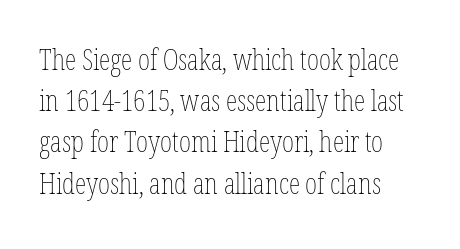
Q: Is the text bold? A: No.
Q: Is the text italic (slanted)? A: No, it is upright.
Q: Is the text underlined? A: No.
Q: How is the paragraph aligned? A: Left-aligned.
Q: Is the spacing between letters normal or unusually wide? A: Normal.
Q: Is the spacing between lines tight, normal or loose? A: Normal.
Q: Width (condensed, normal, or wide)? A: Condensed.
Q: Stroke contrast? A: Low.
Q: x-height? A: Medium.
Q: Monospaced? A: No.
